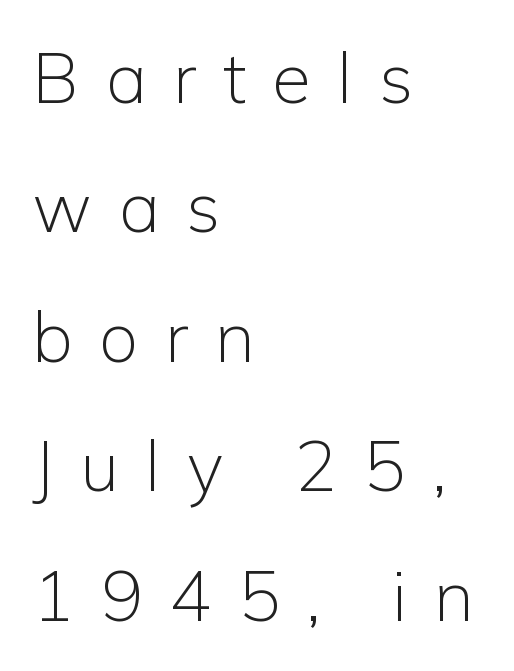
Q: Is the text bold? A: No.
Q: Is the text italic (slanted)? A: No, it is upright.
Q: Is the typeface a serif or a sans-serif typeface? A: Sans-serif.
Q: Is the text underlined? A: No.
Q: How is the paragraph aligned? A: Left-aligned.
Q: Is the spacing between letters normal or unusually wide? A: Unusually wide.
Q: Width (condensed, normal, or wide)? A: Normal.
Q: Stroke contrast? A: Low.
Q: x-height? A: Medium.
Q: Monospaced? A: No.
